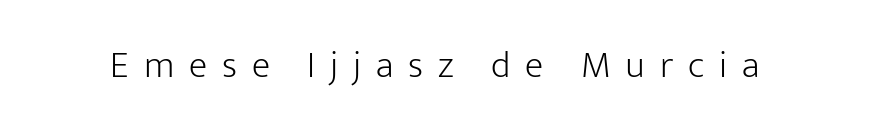
The image shows 38 px light sans-serif type, upright; set unusually wide letter spacing (+0.39 em), not underlined; low stroke contrast and a medium x-height.
